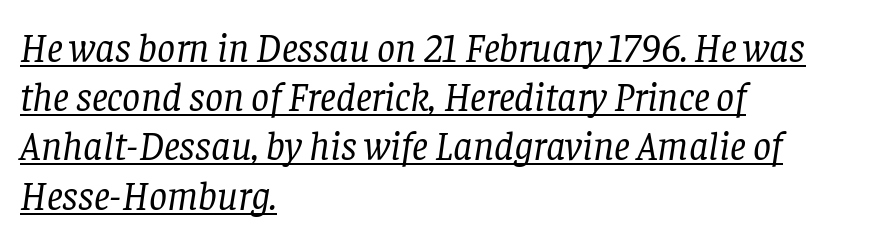
Unlike a clean sans, this face finishes its strokes with serifs. A light-to-regular cut is what we see here. Looks like regular typesetting: each glyph gets only the width it needs. Caption: lettering with a line underneath. This sample is left-justified, so line endings fall wherever the words run out. Characters follow at the spacing the type designer built in.
